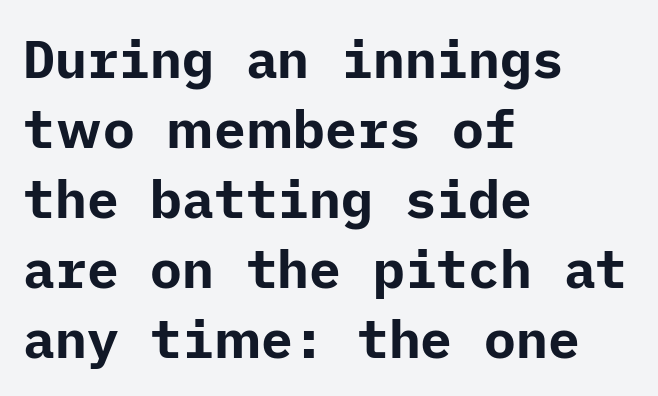
Q: Is the text bold? A: Yes.
Q: Is the text italic (slanted)? A: No, it is upright.
Q: Is the typeface a serif or a sans-serif typeface? A: Sans-serif.
Q: Is the text underlined? A: No.
Q: How is the paragraph aligned? A: Left-aligned.
Q: Is the spacing between letters normal or unusually wide? A: Normal.
Q: Is the spacing between lines tight, normal or loose? A: Normal.
Q: Width (condensed, normal, or wide)? A: Normal.
Q: Stroke contrast? A: Low.
Q: x-height? A: Medium.
